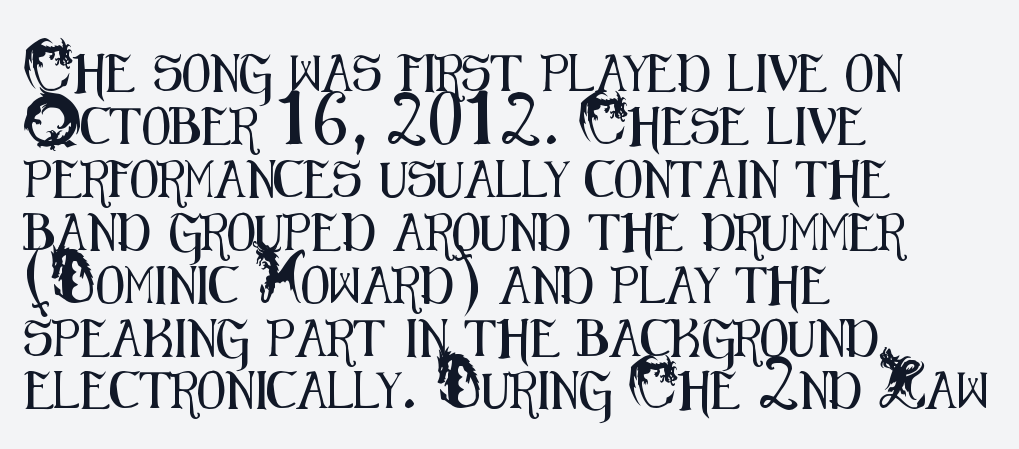
Horizontal alignment here is leftward, the default for most running prose. The letters advance in unequal steps, a hallmark of proportional type. The axis of the letterforms is exactly vertical. Look at the bottom of the vertical strokes: they stop flat, with no serifs. Vertically, the passage feels balanced, rows spaced as you'd expect.
